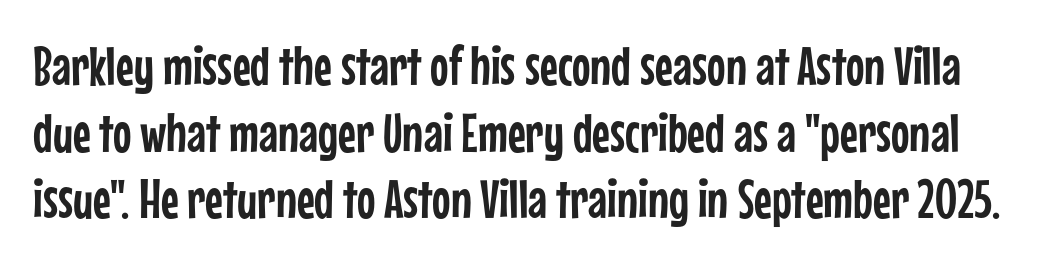
The image shows 55 px condensed sans-serif type, upright; set line spacing 1.21x, normal letter spacing, not underlined; low stroke contrast and a medium x-height.
